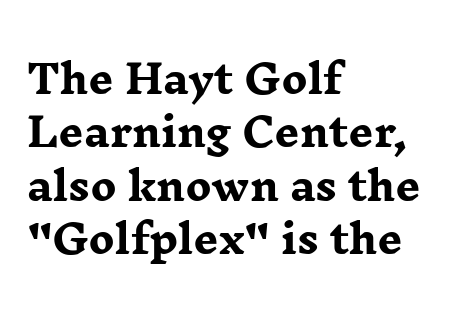
The image shows 39 px heavy, wide serif type, upright; set left-aligned, normal line spacing (1.37x), normal letter spacing, not underlined; low stroke contrast and a medium x-height.
